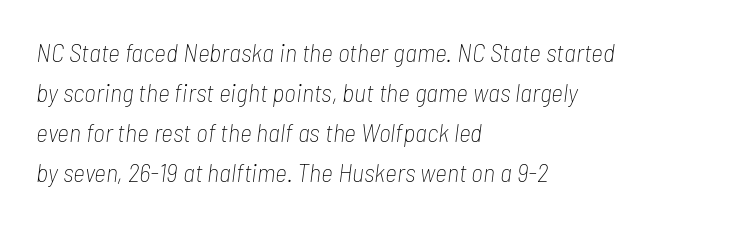
{"italic": "yes", "lean": "right", "slant_degrees": 7, "bold": "no", "underline": "no", "align": "left", "line_spacing": "normal", "line_spacing_ratio": 1.54, "letter_spacing": "normal", "letter_spacing_em": 0.0, "glyph_px": 26}
